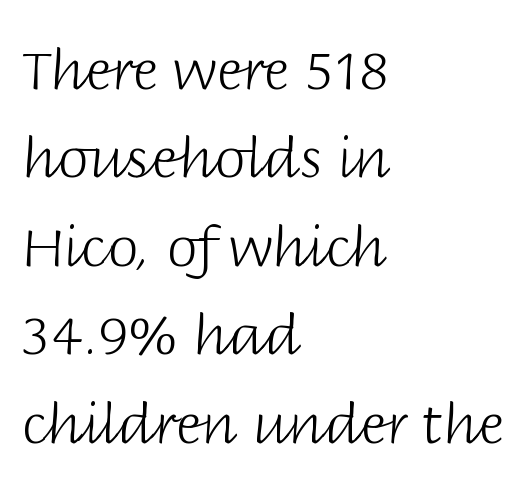
The image shows 56 px light sans-serif type, upright; set left-aligned, normal line spacing (1.58x), normal letter spacing, not underlined; low stroke contrast and a large x-height.
